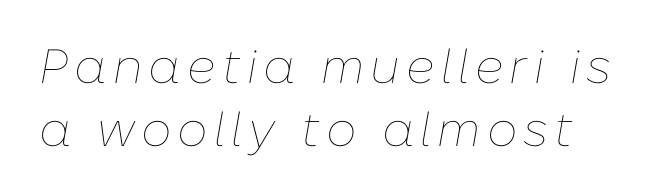
Q: Is the text bold? A: No.
Q: Is the text italic (slanted)? A: Yes, it leans right by about 10 degrees.
Q: Is the text underlined? A: No.
Q: Is the spacing between lines tight, normal or loose? A: Normal.
Q: Width (condensed, normal, or wide)? A: Normal.
Q: Stroke contrast? A: Low.
Q: x-height? A: Medium.
Q: Monospaced? A: No.
